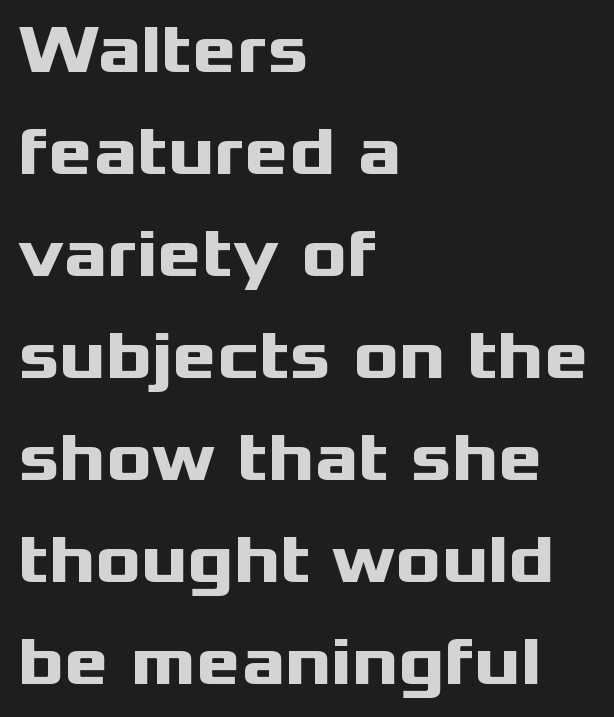
{"serif": "no", "italic": "no", "bold": "yes", "weight": "heavy", "width": "wide", "stroke_contrast": "medium", "x_height": "medium", "monospaced": "no", "underline": "no", "align": "left", "line_spacing": "normal", "line_spacing_ratio": 1.5, "letter_spacing": "normal", "letter_spacing_em": 0.0, "glyph_px": 68}
